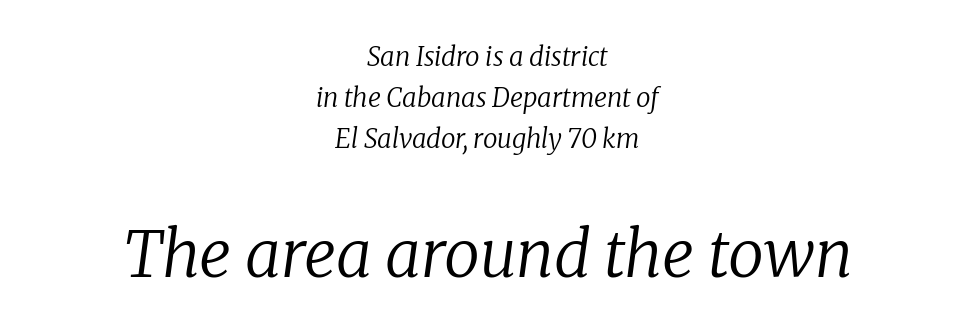
{"serif": "yes", "italic": "yes", "lean": "right", "slant_degrees": 8, "bold": "no", "weight": "regular", "width": "normal", "stroke_contrast": "low", "x_height": "medium", "monospaced": "no", "underline": "no", "align": "center", "line_spacing": "normal", "line_spacing_ratio": 1.57, "letter_spacing": "normal", "letter_spacing_em": 0.0, "larger_block": "second", "size_ratio": 2.46, "glyph_px": 64}
